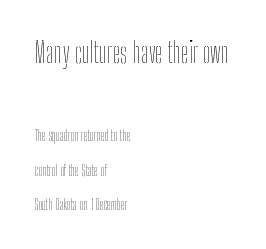
The image shows 28 px thin, condensed type, upright; set left-aligned, loose line spacing (2.48x), normal letter spacing, not underlined; the first (top) block is 2.0x larger; low stroke contrast and a medium x-height.
